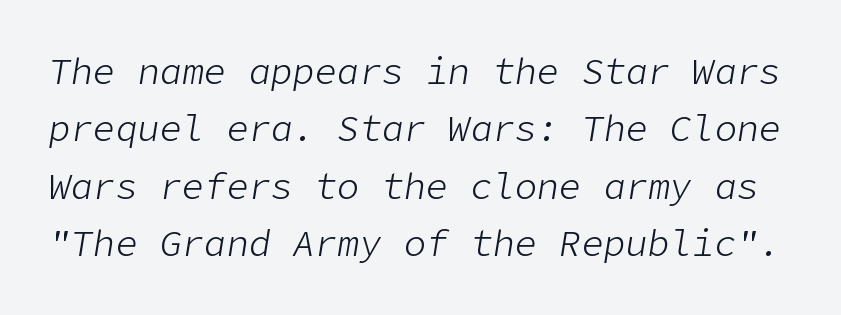
{"italic": "yes", "lean": "right", "slant_degrees": 9, "bold": "no", "weight": "light", "width": "normal", "stroke_contrast": "low", "x_height": "medium", "underline": "no", "line_spacing": "normal", "line_spacing_ratio": 1.55, "letter_spacing": "normal", "letter_spacing_em": 0.0, "glyph_px": 37}
